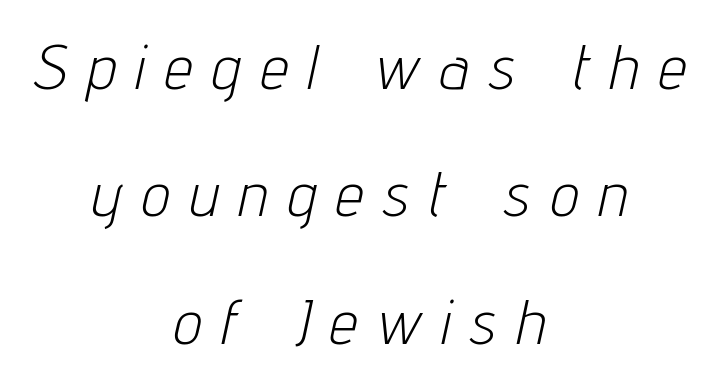
The image shows 63 px light, condensed type, italic (leaning right); set centered, loose line spacing (2.02x), unusually wide letter spacing (+0.33 em), not underlined; low stroke contrast and a medium x-height.
